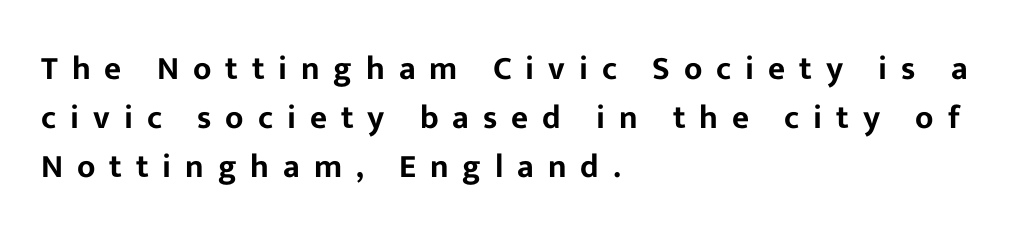
These lines are rendered in a variable-pitch font. The designer left line spacing at the default. The lines in this sample share a left origin and differ only in where they stop. Nope, no serifs anywhere on these letters. Glance below the letters and you will spot only blank space.
